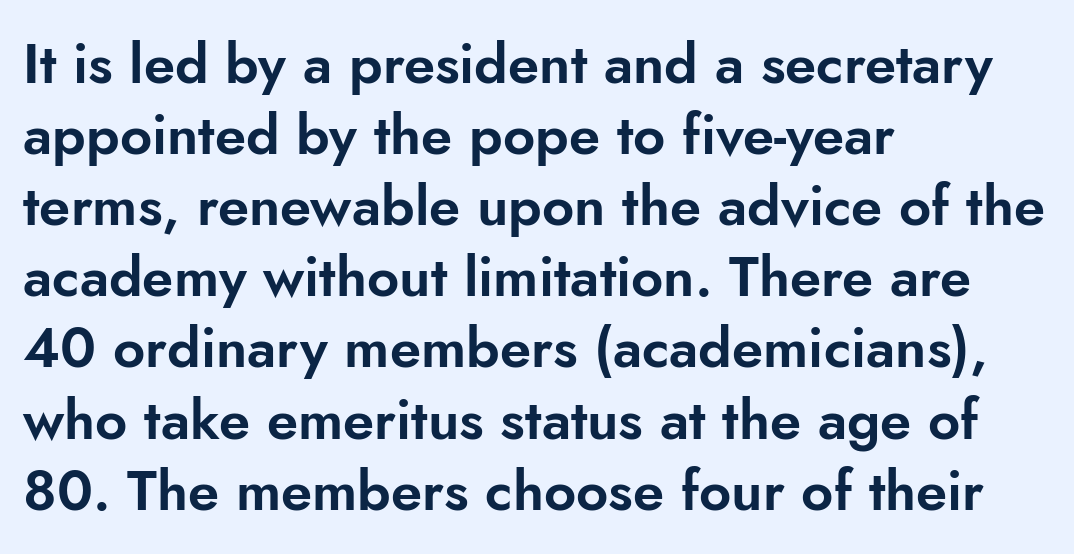
{"serif": "no", "italic": "no", "width": "normal", "stroke_contrast": "low", "x_height": "small", "monospaced": "no", "underline": "no", "align": "left", "line_spacing": "normal", "line_spacing_ratio": 1.27, "letter_spacing": "normal", "letter_spacing_em": 0.0, "glyph_px": 56}
